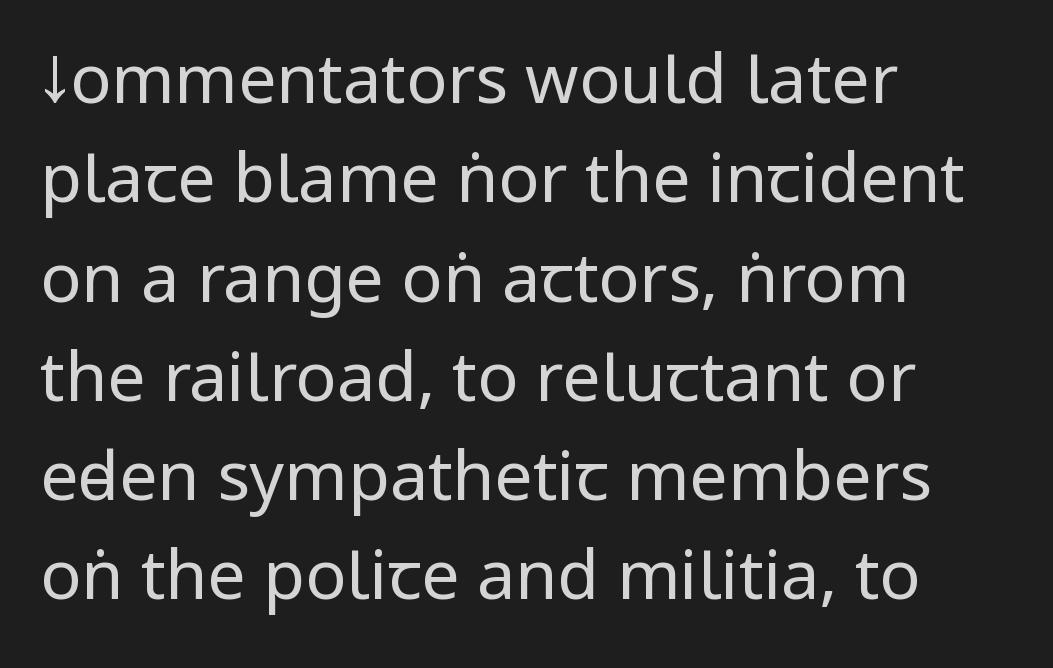
The weight tops out at a normal text grade. These lines keep a tight, regular rhythm from letter to letter. The type family on display is of the sans-serif kind. Rows of type keep a routine distance in the vertical direction. A roman cut, with each character standing at attention. Has an underline been added? It has not.
